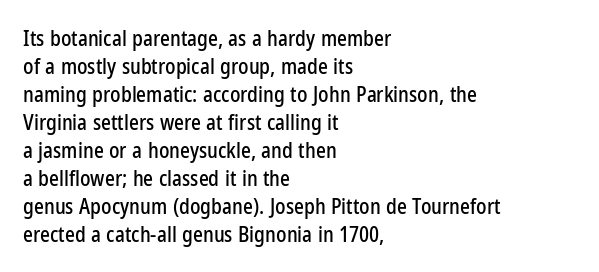
If you measured baseline to baseline, you'd find a middling distance. Descenders are the only things crossing below the line. The lines in this sample share a left origin and differ only in where they stop. Letter spacing: default. Quick note: not italic, upright.
